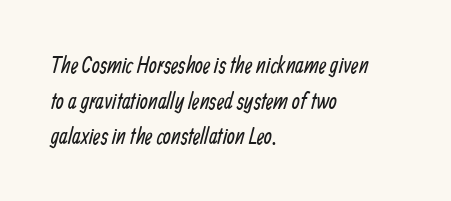
Q: Is the text bold? A: No.
Q: Is the text underlined? A: No.
Q: How is the paragraph aligned? A: Left-aligned.
Q: Is the spacing between letters normal or unusually wide? A: Normal.
Q: Is the spacing between lines tight, normal or loose? A: Normal.
